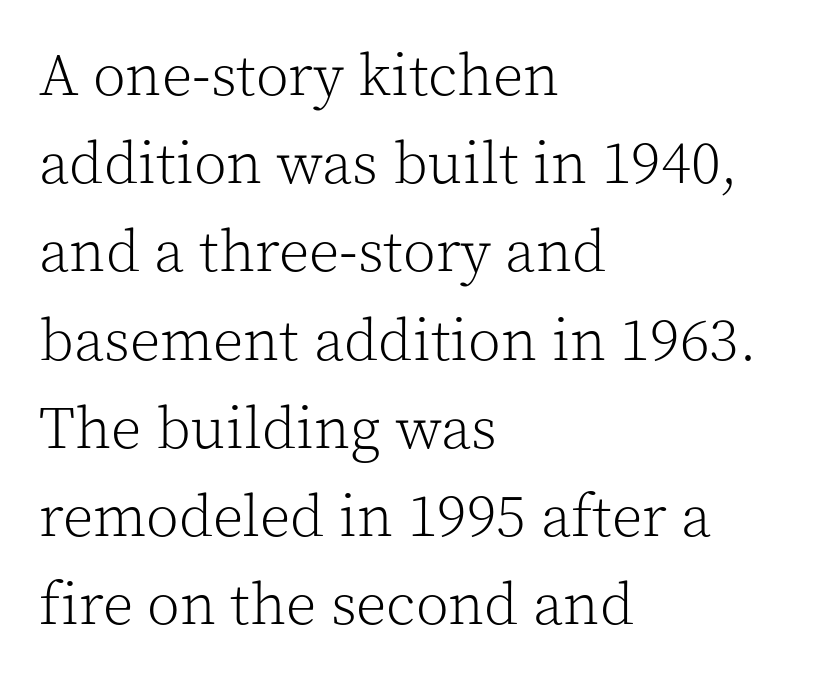
If you drew a ruler down the left edge, every line would touch it. Spacing verdict: proportional, widths tailored to each character. Regarding serifs, this sample has them. Any mark beneath the type? The region is blank. This sample uses plain, unmodified letter spacing. Letters have the restrained weight of plain body copy at most.
